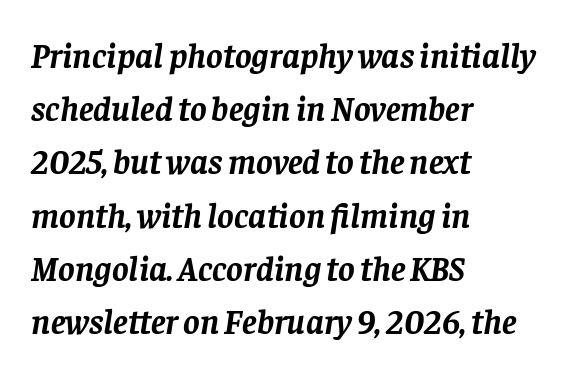
Q: Is the text bold? A: Yes.
Q: Is the text italic (slanted)? A: Yes, it leans right by about 8 degrees.
Q: Is the typeface a serif or a sans-serif typeface? A: Serif.
Q: Is the text underlined? A: No.
Q: How is the paragraph aligned? A: Left-aligned.
Q: Is the spacing between letters normal or unusually wide? A: Normal.
Q: Is the spacing between lines tight, normal or loose? A: Normal.
Q: Width (condensed, normal, or wide)? A: Normal.
Q: Stroke contrast? A: Low.
Q: x-height? A: Large.
Q: Monospaced? A: No.
